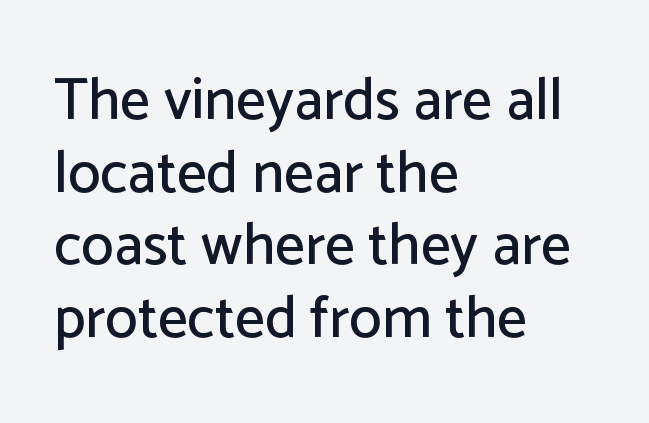
Q: Is the text italic (slanted)? A: No, it is upright.
Q: Is the typeface a serif or a sans-serif typeface? A: Sans-serif.
Q: Is the text underlined? A: No.
Q: How is the paragraph aligned? A: Left-aligned.
Q: Is the spacing between letters normal or unusually wide? A: Normal.
Q: Width (condensed, normal, or wide)? A: Normal.
Q: Stroke contrast? A: Low.
Q: x-height? A: Medium.
Q: Monospaced? A: No.
